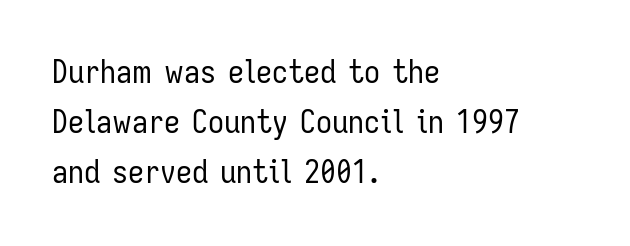
Q: Is the text bold? A: No.
Q: Is the text italic (slanted)? A: No, it is upright.
Q: Is the typeface a serif or a sans-serif typeface? A: Sans-serif.
Q: Is the text underlined? A: No.
Q: How is the paragraph aligned? A: Left-aligned.
Q: Is the spacing between letters normal or unusually wide? A: Normal.
Q: Is the spacing between lines tight, normal or loose? A: Normal.
Q: Width (condensed, normal, or wide)? A: Condensed.
Q: Stroke contrast? A: Low.
Q: x-height? A: Medium.
Q: Monospaced? A: No.
